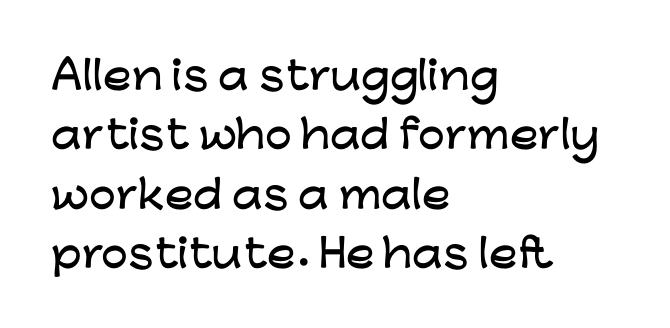
Q: Is the text italic (slanted)? A: No, it is upright.
Q: Is the typeface a serif or a sans-serif typeface? A: Sans-serif.
Q: Is the text underlined? A: No.
Q: How is the paragraph aligned? A: Left-aligned.
Q: Is the spacing between letters normal or unusually wide? A: Normal.
Q: Is the spacing between lines tight, normal or loose? A: Normal.
Q: Width (condensed, normal, or wide)? A: Wide.
Q: Stroke contrast? A: Low.
Q: x-height? A: Medium.
Q: Monospaced? A: No.
